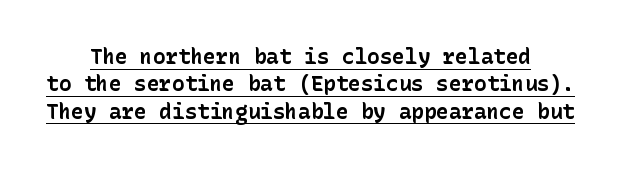
Q: Is the text bold? A: Yes.
Q: Is the text italic (slanted)? A: No, it is upright.
Q: Is the text underlined? A: Yes.
Q: Is the spacing between letters normal or unusually wide? A: Normal.
Q: Is the spacing between lines tight, normal or loose? A: Normal.
